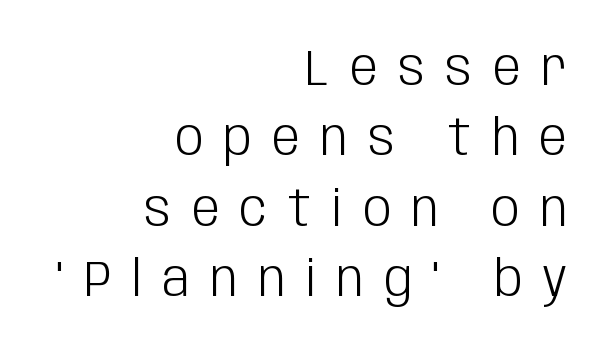
The image shows 50 px light, condensed sans-serif type, upright; set right-aligned, normal line spacing (1.41x), unusually wide letter spacing (+0.41 em), not underlined; low stroke contrast and a large x-height.
